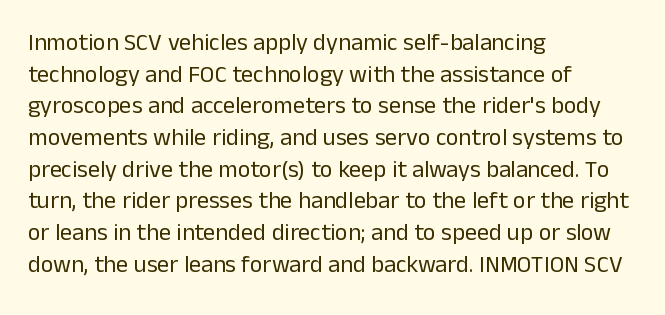
Q: Is the text bold? A: No.
Q: Is the text italic (slanted)? A: No, it is upright.
Q: Is the text underlined? A: No.
Q: How is the paragraph aligned? A: Left-aligned.
Q: Is the spacing between letters normal or unusually wide? A: Normal.
Q: Is the spacing between lines tight, normal or loose? A: Normal.
